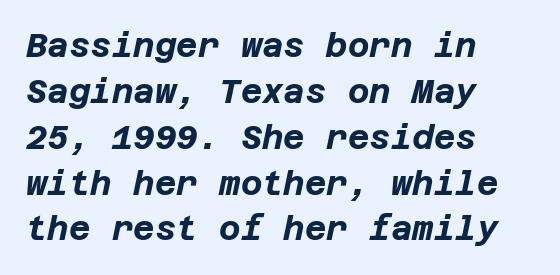
Q: Is the text bold? A: Yes.
Q: Is the text italic (slanted)? A: Yes, it leans right by about 12 degrees.
Q: Is the text underlined? A: No.
Q: How is the paragraph aligned? A: Left-aligned.
Q: Is the spacing between letters normal or unusually wide? A: Normal.
Q: Is the spacing between lines tight, normal or loose? A: Normal.
Q: Width (condensed, normal, or wide)? A: Normal.
Q: Stroke contrast? A: Low.
Q: x-height? A: Large.
